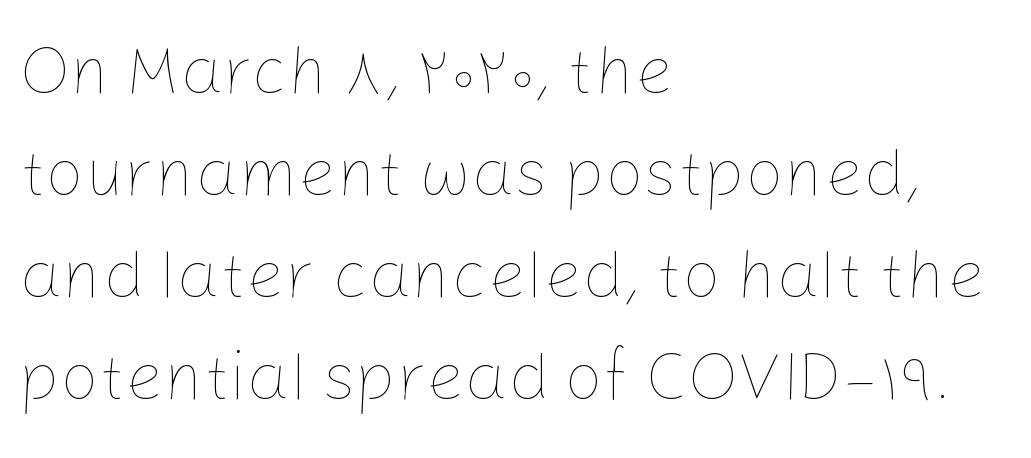
Check under the words: just untouched page. Left-aligned paragraph, ragged on the right. The line texture is even and compact thanks to regular tracking. The designer left line spacing at the default. Nope, not italic — everything's standing straight. Note the varied advance widths — an 'i' is clearly narrower than an 'm'.
